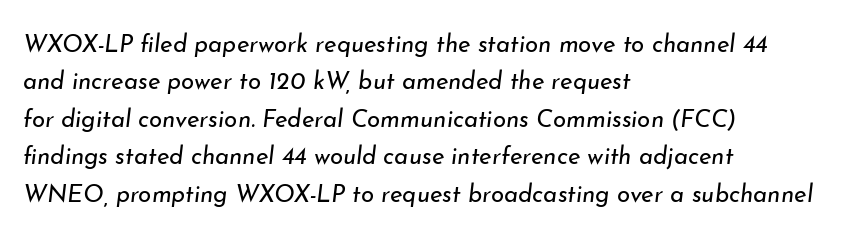
The image shows 24 px text type, italic (leaning right); set left-aligned, normal line spacing (1.56x), normal letter spacing, not underlined.
